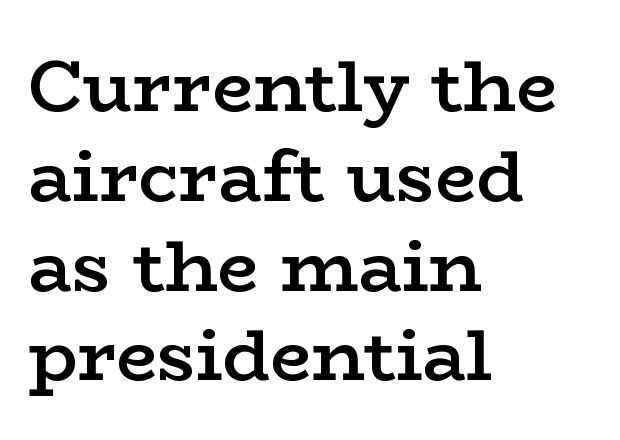
The image shows 73 px semibold, wide serif type, upright; set left-aligned, line spacing 1.23x, normal letter spacing, not underlined; low stroke contrast and a medium x-height.
